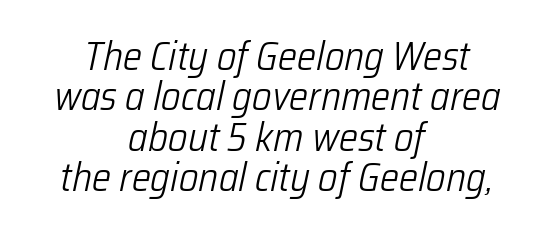
{"italic": "yes", "lean": "right", "slant_degrees": 12, "bold": "no", "weight": "light", "width": "condensed", "stroke_contrast": "low", "x_height": "medium", "monospaced": "no", "underline": "no", "align": "center", "line_spacing": "tight", "line_spacing_ratio": 1.01, "letter_spacing": "normal", "letter_spacing_em": 0.0, "glyph_px": 40}
